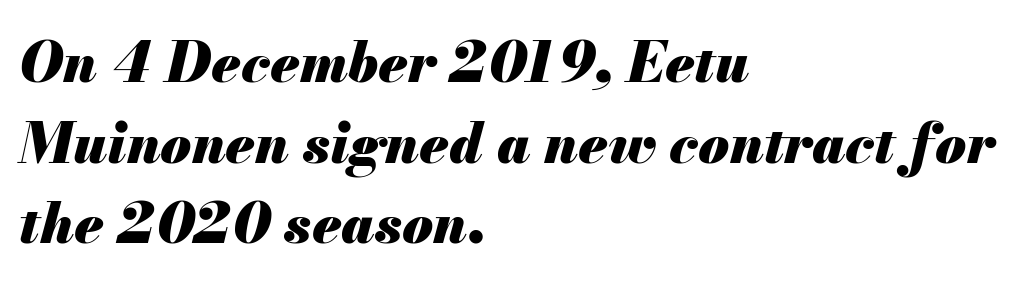
The image shows 56 px heavy type, italic (leaning right); set left-aligned, normal line spacing (1.44x), normal letter spacing, not underlined; medium stroke contrast and a small x-height.
